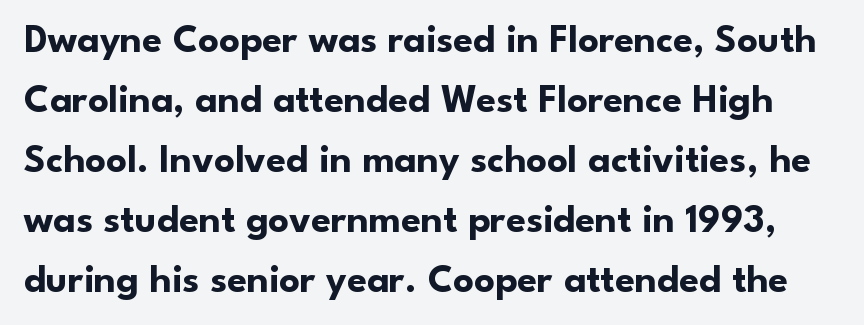
{"serif": "no", "italic": "no", "bold": "yes", "weight": "bold", "width": "normal", "stroke_contrast": "low", "x_height": "small", "monospaced": "no", "underline": "no", "line_spacing": "normal", "line_spacing_ratio": 1.5, "letter_spacing": "normal", "letter_spacing_em": 0.0, "glyph_px": 40}
